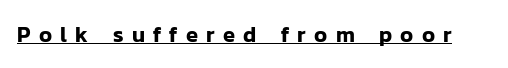
The image shows 22 px text type, upright; set unusually wide letter spacing (+0.38 em), underlined.
